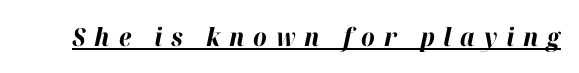
You'd pick this weight for a headline — it's a proper bold. Italic: yes, the glyphs are oblique. Honestly, the letter spacing is so wide it's the main thing you notice. A rule runs beneath these lines of type.
